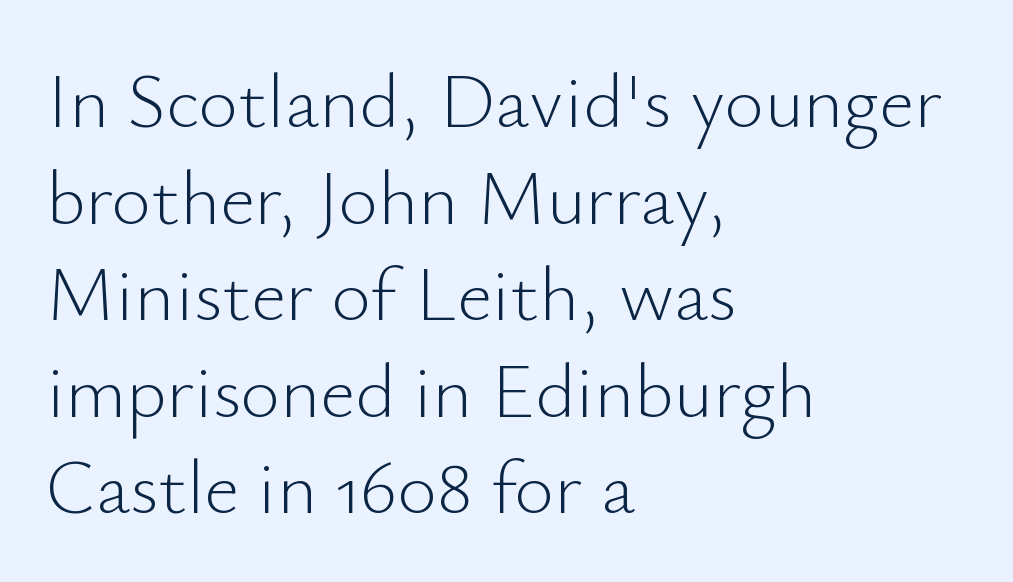
No italicization has been applied; the sample stays upright. A normal amount of white space separates one row of letters from the next. The words here are not underlined. No extra ink here — the face is not bold.
